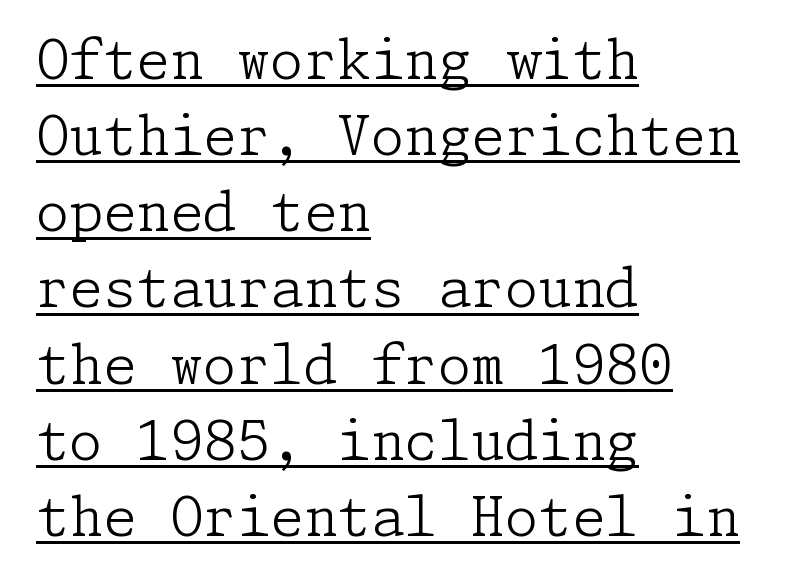
{"serif": "yes", "italic": "no", "bold": "no", "weight": "light", "width": "normal", "stroke_contrast": "low", "x_height": "medium", "underline": "yes", "align": "left", "line_spacing": "normal", "line_spacing_ratio": 1.41, "letter_spacing": "normal", "letter_spacing_em": 0.0, "glyph_px": 54}
